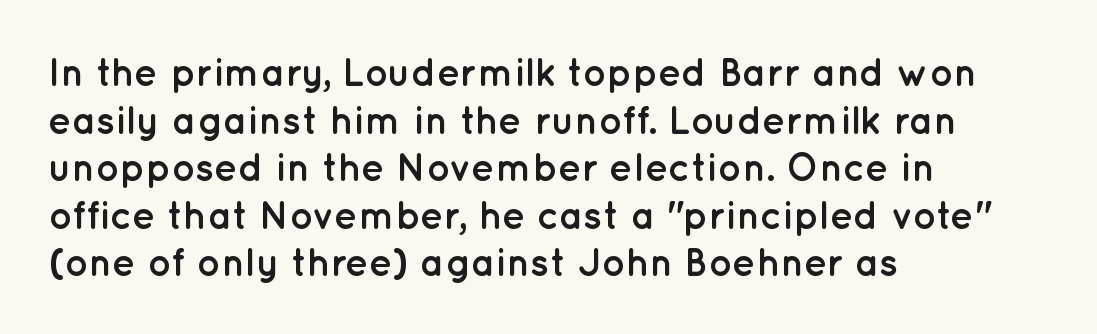
Q: Is the text bold? A: Yes.
Q: Is the text italic (slanted)? A: No, it is upright.
Q: Is the typeface a serif or a sans-serif typeface? A: Sans-serif.
Q: Is the text underlined? A: No.
Q: How is the paragraph aligned? A: Left-aligned.
Q: Is the spacing between letters normal or unusually wide? A: Normal.
Q: Width (condensed, normal, or wide)? A: Normal.
Q: Stroke contrast? A: Low.
Q: x-height? A: Medium.
Q: Monospaced? A: No.
